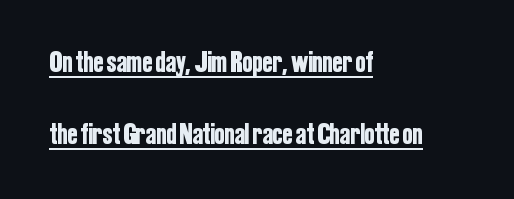
What decoration does the sample have? An underline. Caption: multi-line text, flush left, ragged right. You could not count columns in this text — the font is proportionally spaced. The type sits square on the baseline with zero lean. Look at the bottom of the vertical strokes: they stop flat, with no serifs. Honestly, the letter spacing is just normal — you wouldn't notice it.
